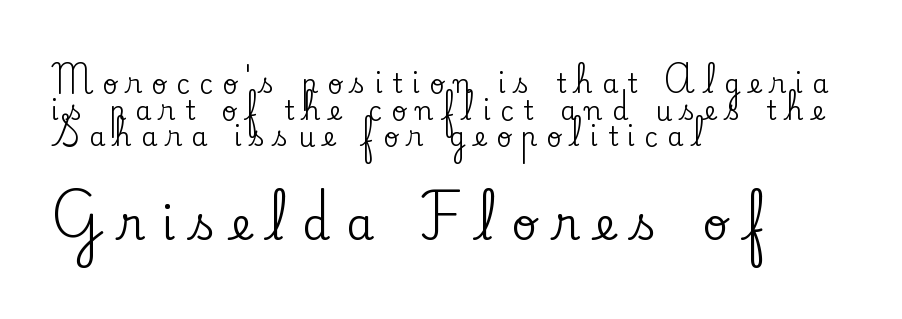
Q: Is the text italic (slanted)? A: No, it is upright.
Q: Is the typeface a serif or a sans-serif typeface? A: Serif.
Q: Is the text underlined? A: No.
Q: How is the paragraph aligned? A: Left-aligned.
Q: Is the spacing between letters normal or unusually wide? A: Unusually wide.
Q: Is the spacing between lines tight, normal or loose? A: Tight.
Q: Which block of text is set in a larger size, the first (top) or the second (bottom)? A: The second (bottom) one.
Q: Width (condensed, normal, or wide)? A: Normal.
Q: Stroke contrast? A: Low.
Q: x-height? A: Small.
Q: Monospaced? A: No.
